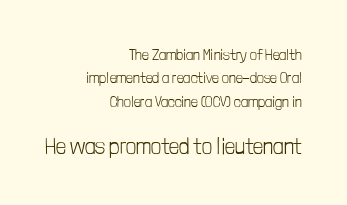
Size contrast runs from small at the top to large at the bottom. Posture: vertical. One glance says typical: line gaps are just what's usual. The space beneath each line is pristine and unruled.
